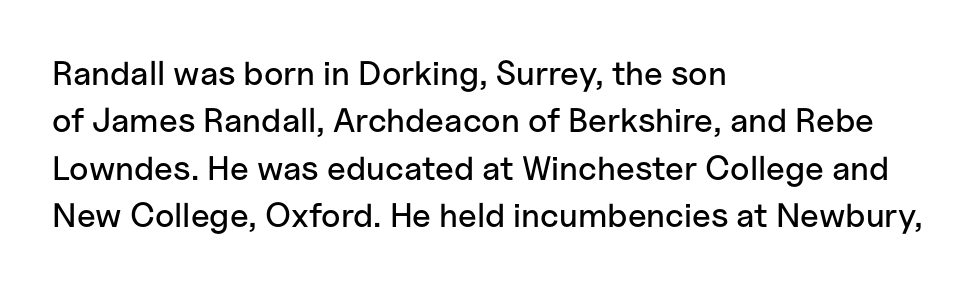
Notice how descenders clear the ascenders below comfortably — that's standard leading. Italic: no, the glyphs are upright roman. The face used here is proportionally spaced, like ordinary book or web type. Look at the tracking — it's just the regular setting, nothing added.
